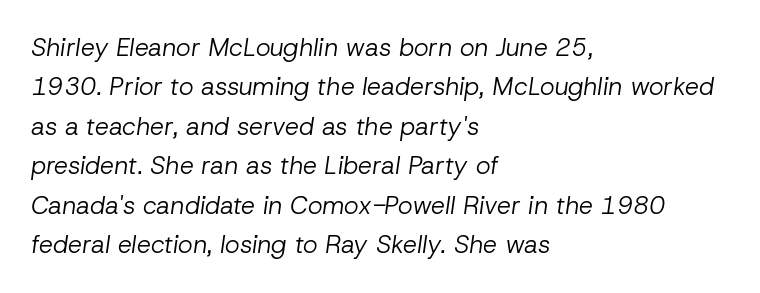
Ink coverage per letter is moderate at most. Line starts are locked; line ends wander. The space beneath each line is pristine and unruled. Interline gaps are of average width in this sample.
